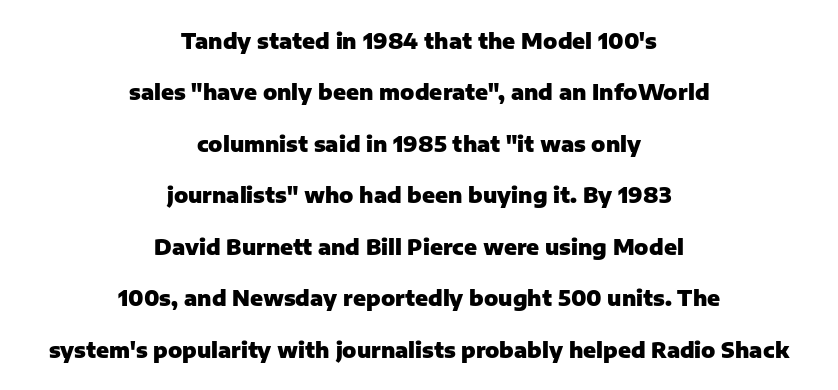
Q: Is the text bold? A: Yes.
Q: Is the text italic (slanted)? A: No, it is upright.
Q: Is the text underlined? A: No.
Q: How is the paragraph aligned? A: Centered.
Q: Is the spacing between letters normal or unusually wide? A: Normal.
Q: Is the spacing between lines tight, normal or loose? A: Loose.
